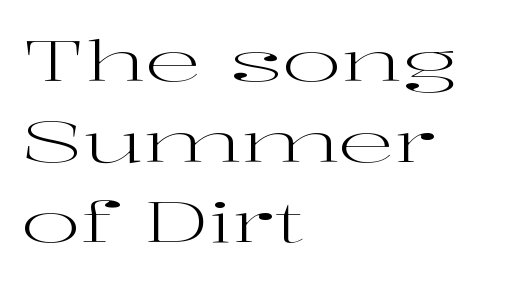
Q: Is the text bold? A: No.
Q: Is the text italic (slanted)? A: No, it is upright.
Q: Is the typeface a serif or a sans-serif typeface? A: Serif.
Q: Is the text underlined? A: No.
Q: How is the paragraph aligned? A: Left-aligned.
Q: Is the spacing between letters normal or unusually wide? A: Normal.
Q: Is the spacing between lines tight, normal or loose? A: Normal.
Q: Width (condensed, normal, or wide)? A: Wide.
Q: Stroke contrast? A: High.
Q: x-height? A: Medium.
Q: Monospaced? A: No.
